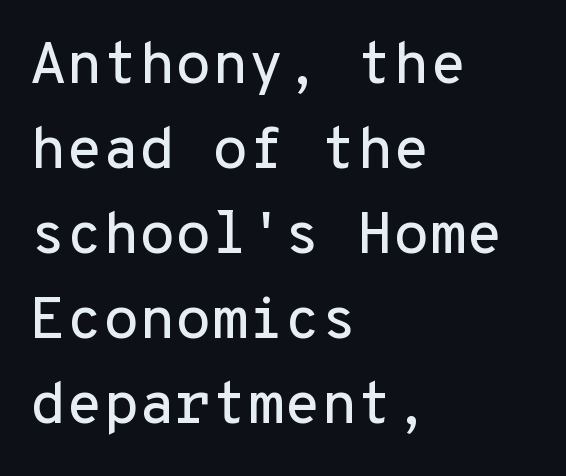
The rendering uses typewriter-style spacing with identical character cells. A classic flush-left, rag-right setting is used for this passage. This sample uses a sans-serif face. Students, observe: this is what conventionally led text looks like. The area under the type is left untouched.
